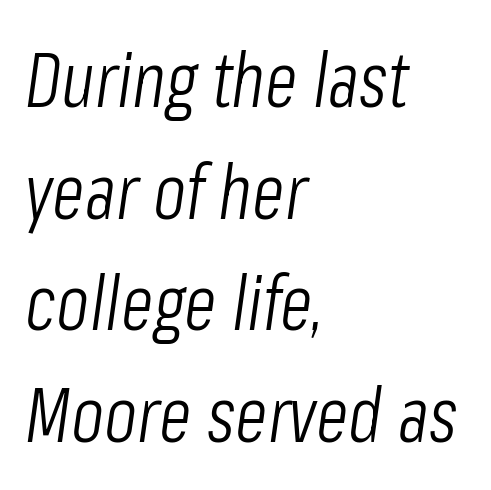
Q: Is the text bold? A: No.
Q: Is the text italic (slanted)? A: Yes, it leans right by about 8 degrees.
Q: Is the text underlined? A: No.
Q: How is the paragraph aligned? A: Left-aligned.
Q: Is the spacing between letters normal or unusually wide? A: Normal.
Q: Is the spacing between lines tight, normal or loose? A: Normal.
Q: Width (condensed, normal, or wide)? A: Condensed.
Q: Stroke contrast? A: Low.
Q: x-height? A: Medium.
Q: Monospaced? A: No.
